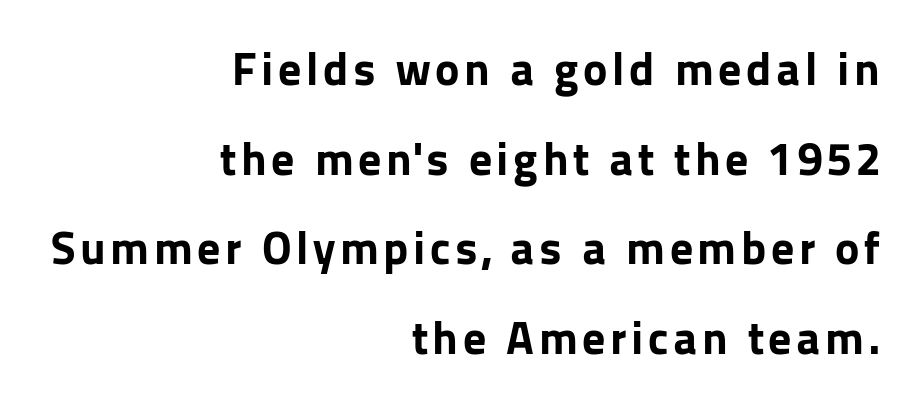
Q: Is the text bold? A: Yes.
Q: Is the text italic (slanted)? A: No, it is upright.
Q: Is the typeface a serif or a sans-serif typeface? A: Sans-serif.
Q: Is the text underlined? A: No.
Q: How is the paragraph aligned? A: Right-aligned.
Q: Is the spacing between lines tight, normal or loose? A: Loose.
Q: Width (condensed, normal, or wide)? A: Normal.
Q: Stroke contrast? A: Low.
Q: x-height? A: Medium.
Q: Monospaced? A: No.
